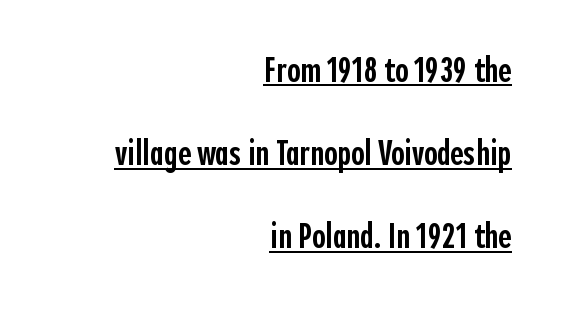
Q: Is the text bold? A: Semi-bold.
Q: Is the text italic (slanted)? A: No, it is upright.
Q: Is the typeface a serif or a sans-serif typeface? A: Sans-serif.
Q: Is the text underlined? A: Yes.
Q: How is the paragraph aligned? A: Right-aligned.
Q: Is the spacing between letters normal or unusually wide? A: Normal.
Q: Is the spacing between lines tight, normal or loose? A: Loose.
Q: Width (condensed, normal, or wide)? A: Condensed.
Q: x-height? A: Medium.
Q: Monospaced? A: No.
